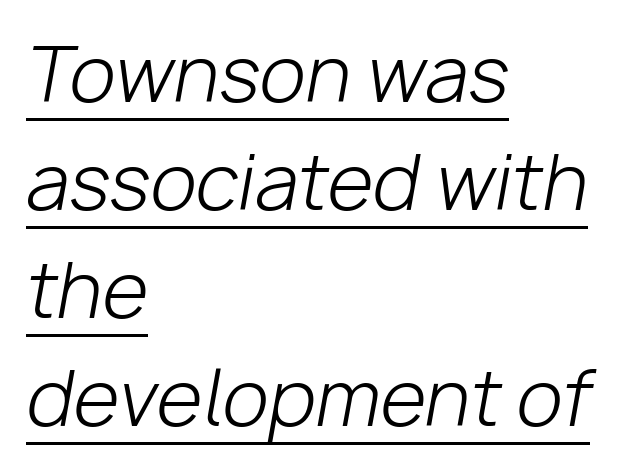
The image shows 75 px light type, italic (leaning right); set left-aligned, normal line spacing (1.44x), normal letter spacing, underlined; low stroke contrast and a medium x-height.
